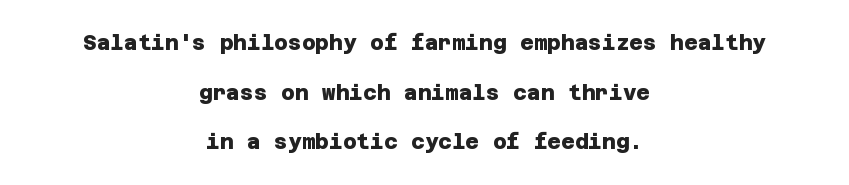
The image shows 21 px bold type; set centered, loose line spacing (2.36x), normal letter spacing, not underlined.
